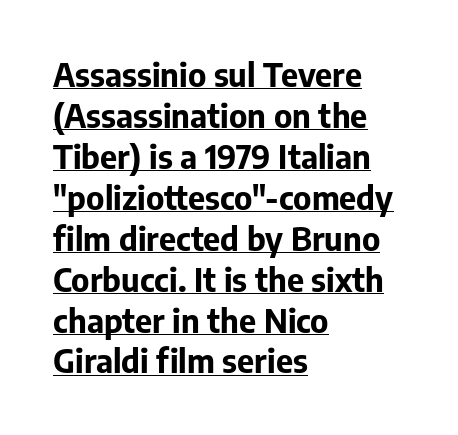
Underline: present. If you drew a ruler down the left edge, every line would touch it. Is there any slant? The stems are plumb. Spacing between characters is what you'd get straight out of the box. As a designer I'd log this as weight 700, bold.
